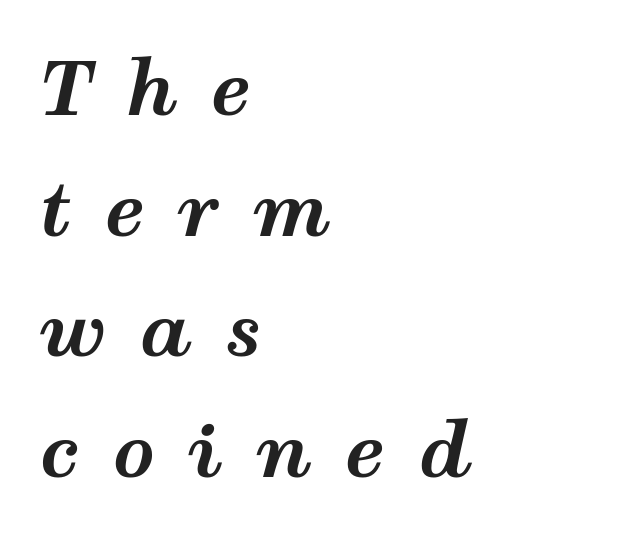
The image shows 74 px bold, wide type, italic (leaning right); set left-aligned, normal line spacing (1.63x), unusually wide letter spacing (+0.44 em), not underlined; medium stroke contrast and a medium x-height.
